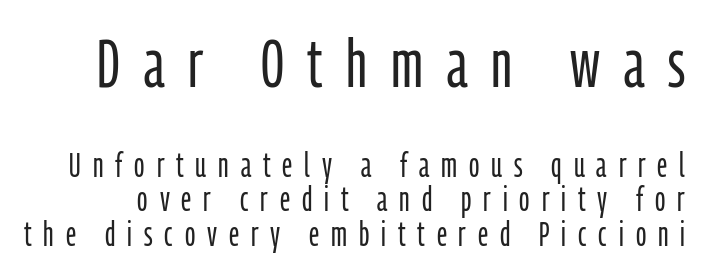
The image shows 68 px light, condensed sans-serif type, upright; set tight line spacing (1.01x), unusually wide letter spacing (+0.35 em), not underlined; the first (top) block is 2.0x larger; low stroke contrast and a medium x-height.
